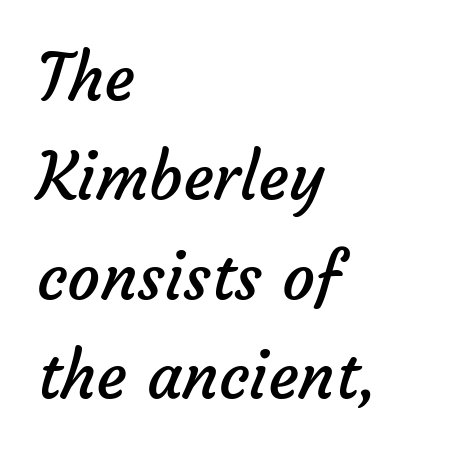
Compared with typical paragraphs, the rows here are spaced about the same. You could call the tracking neutral — neither tight nor loose. Notice how the passage keeps a crisp vertical edge on the left only. The letters carry no serifs — their stems end cleanly without finishing strokes.
